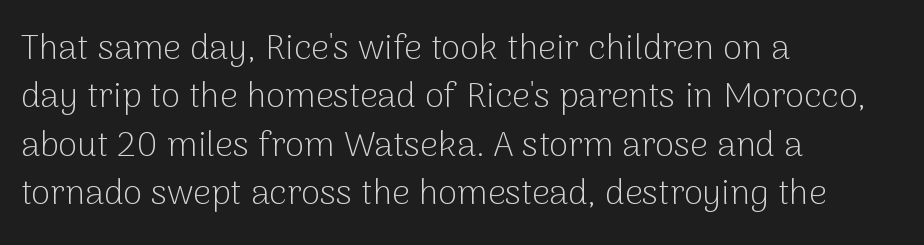
Q: Is the text bold? A: No.
Q: Is the text italic (slanted)? A: No, it is upright.
Q: Is the typeface a serif or a sans-serif typeface? A: Sans-serif.
Q: Is the text underlined? A: No.
Q: How is the paragraph aligned? A: Left-aligned.
Q: Is the spacing between letters normal or unusually wide? A: Normal.
Q: Is the spacing between lines tight, normal or loose? A: Normal.
Q: Width (condensed, normal, or wide)? A: Normal.
Q: Stroke contrast? A: Low.
Q: x-height? A: Medium.
Q: Monospaced? A: No.
